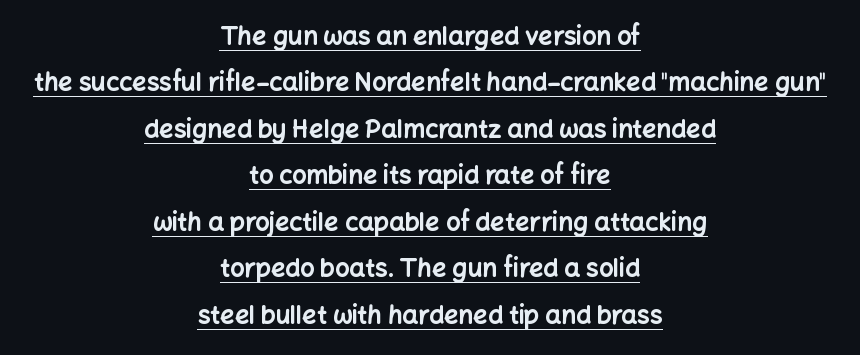
Ordinary non-slanted type is in use. A continuous stroke trails under the words, as in a hyperlink. Layout note: lines centered. Nothing unusual about the tracking: characters are spaced as the font intends.
